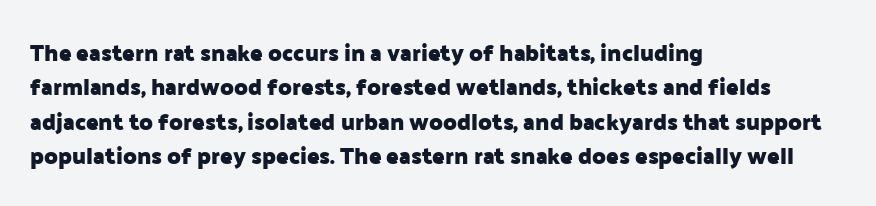
Q: Is the text bold? A: Yes.
Q: Is the text italic (slanted)? A: No, it is upright.
Q: Is the text underlined? A: No.
Q: How is the paragraph aligned? A: Left-aligned.
Q: Is the spacing between letters normal or unusually wide? A: Normal.
Q: Is the spacing between lines tight, normal or loose? A: Normal.
